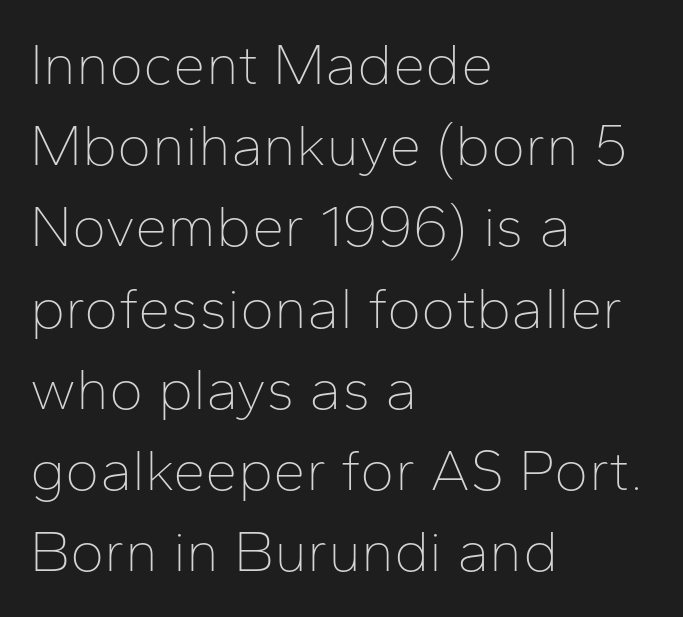
Q: Is the text bold? A: No.
Q: Is the text italic (slanted)? A: No, it is upright.
Q: Is the typeface a serif or a sans-serif typeface? A: Sans-serif.
Q: Is the text underlined? A: No.
Q: How is the paragraph aligned? A: Left-aligned.
Q: Is the spacing between letters normal or unusually wide? A: Normal.
Q: Is the spacing between lines tight, normal or loose? A: Normal.
Q: Width (condensed, normal, or wide)? A: Normal.
Q: Stroke contrast? A: Low.
Q: x-height? A: Medium.
Q: Monospaced? A: No.
